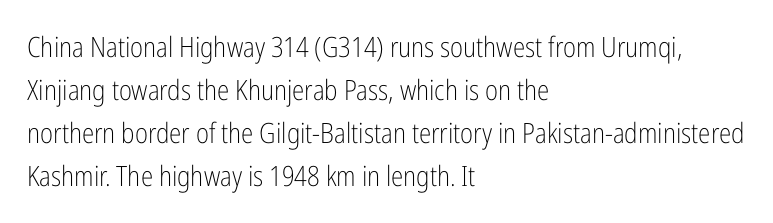
The rows are spaced the way most documents space them. The words here are not underlined. Each letter's strokes conclude bluntly, with no projecting serifs. Quick note: not italic, upright. The lines are quadded left.
